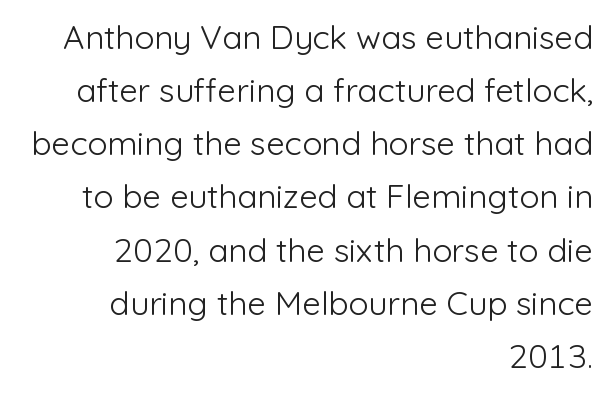
Q: Is the text bold? A: No.
Q: Is the text italic (slanted)? A: No, it is upright.
Q: Is the typeface a serif or a sans-serif typeface? A: Sans-serif.
Q: Is the text underlined? A: No.
Q: How is the paragraph aligned? A: Right-aligned.
Q: Is the spacing between letters normal or unusually wide? A: Normal.
Q: Is the spacing between lines tight, normal or loose? A: Normal.
Q: Width (condensed, normal, or wide)? A: Normal.
Q: Stroke contrast? A: Low.
Q: x-height? A: Medium.
Q: Monospaced? A: No.
